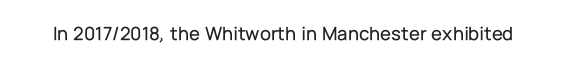
{"italic": "no", "underline": "no", "letter_spacing": "normal", "letter_spacing_em": 0.0, "glyph_px": 20}
